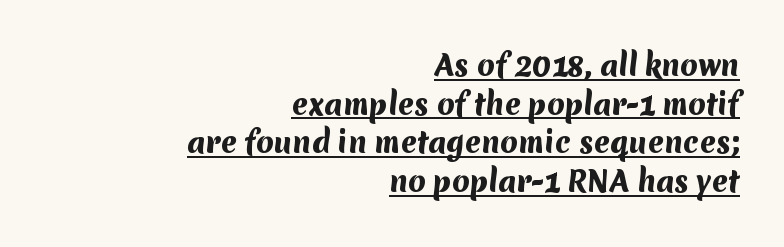
The image shows 28 px heavy sans-serif type; set right-aligned, normal line spacing (1.38x), normal letter spacing, underlined; medium stroke contrast and a medium x-height.
